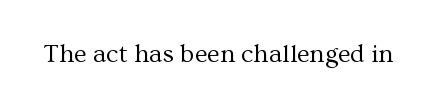
{"italic": "no", "bold": "no", "underline": "no", "letter_spacing": "normal", "letter_spacing_em": 0.0, "glyph_px": 26}
